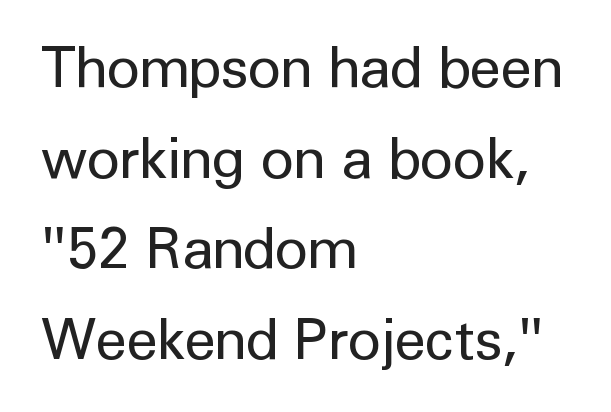
The image shows 57 px regular-weight sans-serif type, upright; set left-aligned, normal line spacing (1.59x), normal letter spacing, not underlined; low stroke contrast and a medium x-height.
